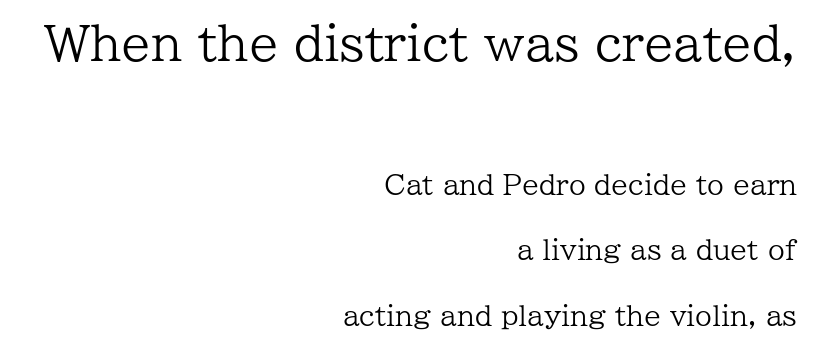
Q: Is the text bold? A: No.
Q: Is the text italic (slanted)? A: No, it is upright.
Q: Is the typeface a serif or a sans-serif typeface? A: Serif.
Q: Is the text underlined? A: No.
Q: How is the paragraph aligned? A: Right-aligned.
Q: Is the spacing between letters normal or unusually wide? A: Normal.
Q: Is the spacing between lines tight, normal or loose? A: Loose.
Q: Which block of text is set in a larger size, the first (top) or the second (bottom)? A: The first (top) one.
Q: Width (condensed, normal, or wide)? A: Normal.
Q: Stroke contrast? A: Low.
Q: x-height? A: Medium.
Q: Monospaced? A: No.
